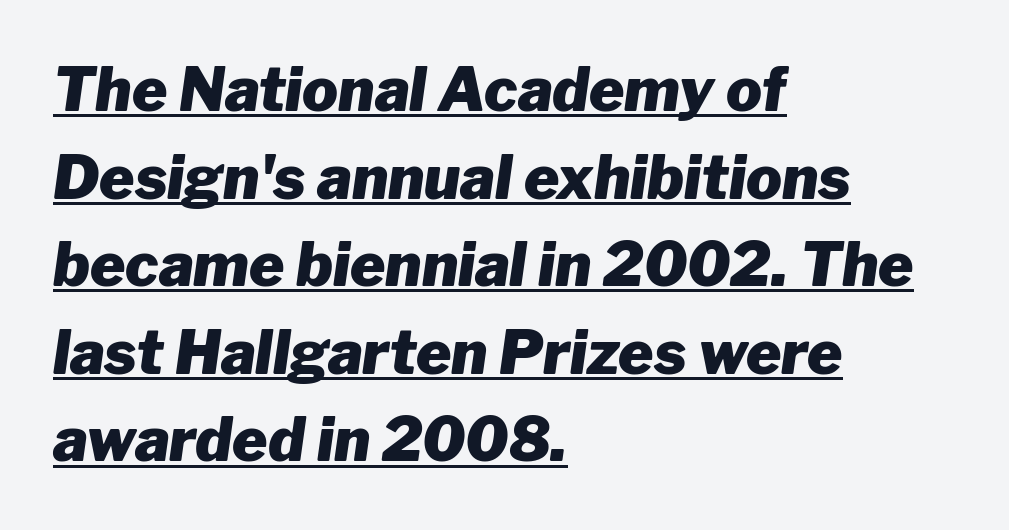
{"italic": "yes", "lean": "right", "slant_degrees": 8, "bold": "yes", "weight": "heavy", "width": "normal", "stroke_contrast": "low", "x_height": "medium", "monospaced": "no", "underline": "yes", "align": "left", "line_spacing": "normal", "line_spacing_ratio": 1.46, "letter_spacing": "normal", "letter_spacing_em": 0.0, "glyph_px": 60}
